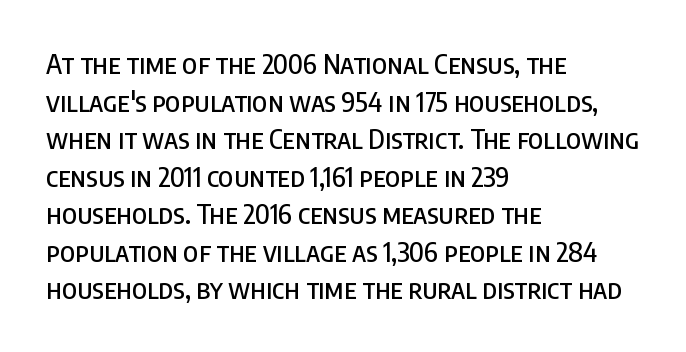
Q: Is the text italic (slanted)? A: No, it is upright.
Q: Is the text underlined? A: No.
Q: How is the paragraph aligned? A: Left-aligned.
Q: Is the spacing between letters normal or unusually wide? A: Normal.
Q: Is the spacing between lines tight, normal or loose? A: Normal.
